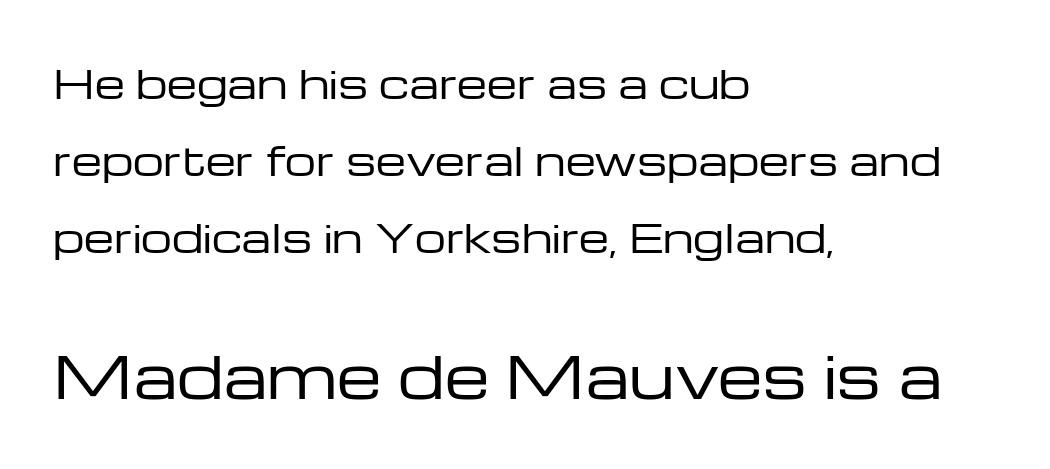
The image shows 58 px regular-weight, wide sans-serif type, upright; set left-aligned, loose line spacing (1.98x), normal letter spacing, not underlined; the second (bottom) block is 1.49x larger; low stroke contrast and a medium x-height.
